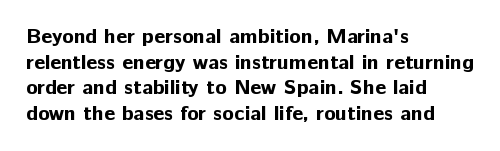
The image shows 21 px bold type, upright; set left-aligned, line spacing 1.22x, normal letter spacing, not underlined.
